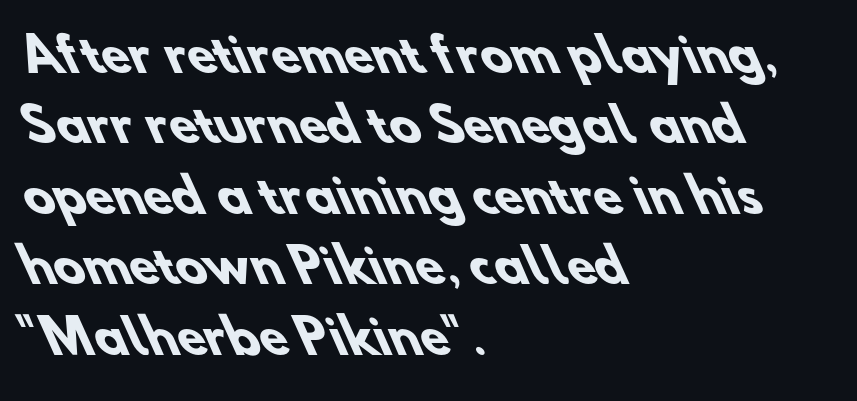
Q: Is the text bold? A: Yes.
Q: Is the typeface a serif or a sans-serif typeface? A: Sans-serif.
Q: Is the text underlined? A: No.
Q: How is the paragraph aligned? A: Left-aligned.
Q: Is the spacing between letters normal or unusually wide? A: Normal.
Q: Is the spacing between lines tight, normal or loose? A: Normal.
Q: Width (condensed, normal, or wide)? A: Normal.
Q: Stroke contrast? A: Low.
Q: x-height? A: Small.
Q: Monospaced? A: No.
